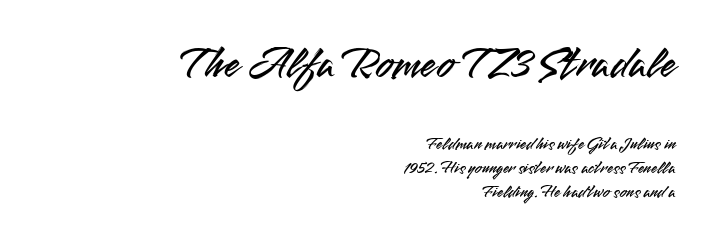
{"serif": "no", "width": "normal", "stroke_contrast": "medium", "x_height": "small", "monospaced": "no", "underline": "no", "align": "right", "line_spacing": "normal", "line_spacing_ratio": 1.35, "letter_spacing": "normal", "letter_spacing_em": 0.0, "larger_block": "first", "size_ratio": 2.5, "glyph_px": 45}
